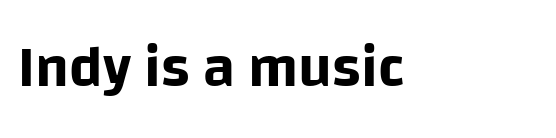
Letterform terminals end flat and unadorned throughout the passage. Vertical strokes here are truly vertical. Glyph-to-glyph distance matches everyday printed text. Bare-footed words on every line.
